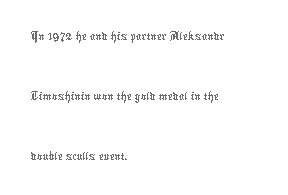
The image shows 28 px thin type, upright; set left-aligned, loose line spacing (2.15x), normal letter spacing, not underlined; low stroke contrast and a medium x-height.
